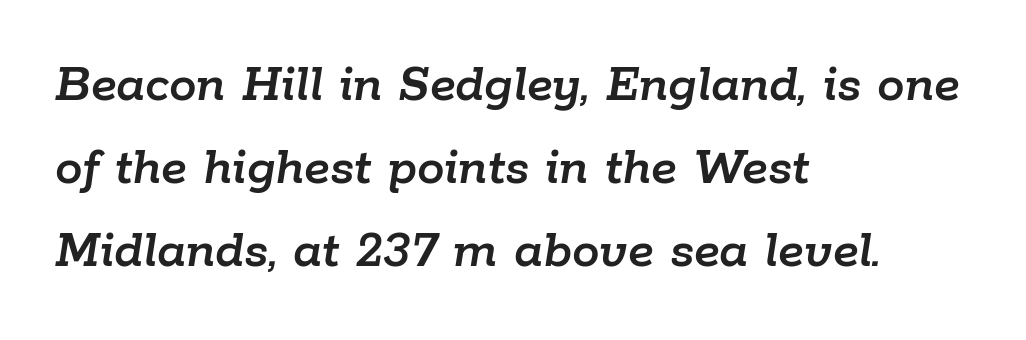
Leading: standard. You can tell it's italic because the verticals aren't actually vertical. The text block is weighted toward the left margin, trailing off unevenly rightward. You could not count columns in this text — the font is proportionally spaced. Honestly, there is no underline to notice here at all. Default kerning and tracking; the words read as compact shapes.
